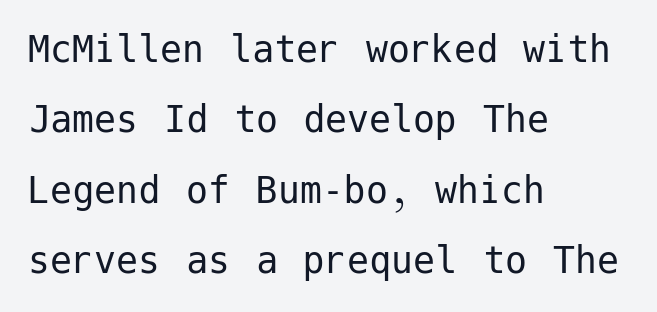
Upright lettering throughout. Serifs: no, the terminals of the letterforms are clean. You could call the tracking neutral — neither tight nor loose. Unbolded letterforms with no extra heft. Short and long lines alike share a common starting point at left.
